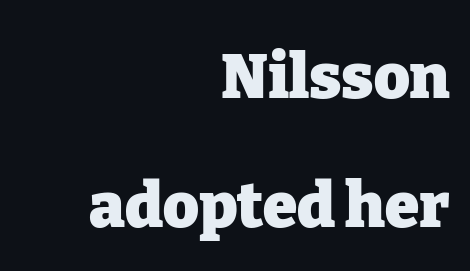
{"serif": "yes", "italic": "no", "bold": "yes", "weight": "heavy", "width": "normal", "stroke_contrast": "low", "x_height": "medium", "monospaced": "no", "underline": "no", "align": "right", "line_spacing": "loose", "line_spacing_ratio": 2.08, "letter_spacing": "normal", "letter_spacing_em": 0.0, "glyph_px": 62}
